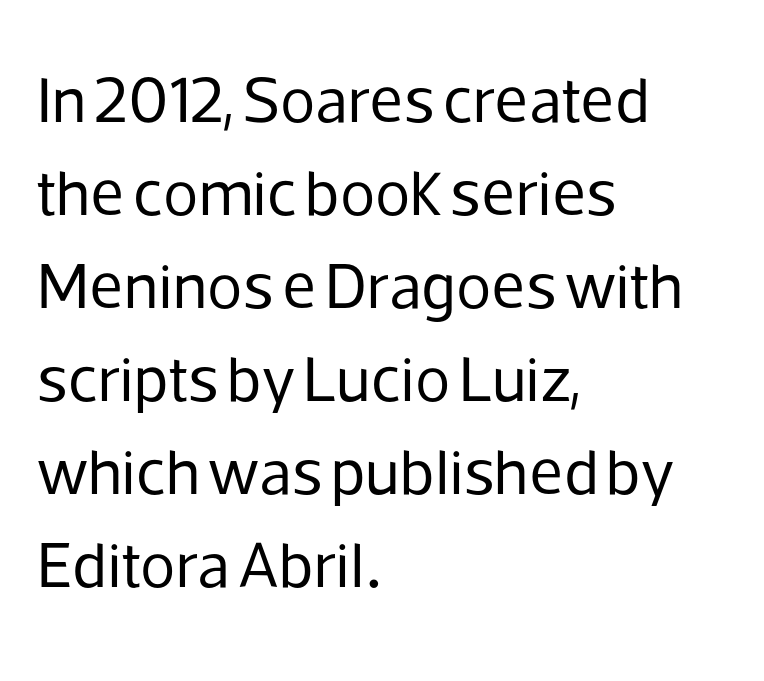
Q: Is the text bold? A: No.
Q: Is the text italic (slanted)? A: No, it is upright.
Q: Is the typeface a serif or a sans-serif typeface? A: Sans-serif.
Q: Is the text underlined? A: No.
Q: How is the paragraph aligned? A: Left-aligned.
Q: Is the spacing between letters normal or unusually wide? A: Normal.
Q: Is the spacing between lines tight, normal or loose? A: Normal.
Q: Width (condensed, normal, or wide)? A: Normal.
Q: Stroke contrast? A: Low.
Q: x-height? A: Medium.
Q: Monospaced? A: No.
